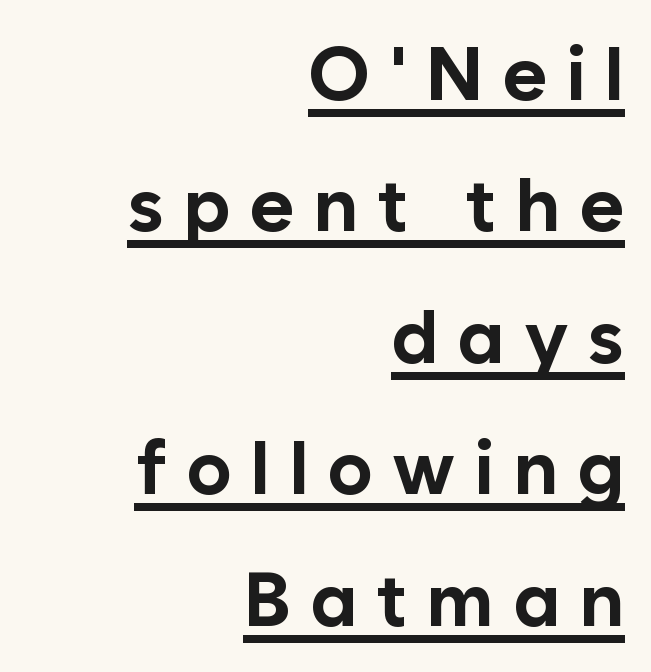
{"serif": "no", "italic": "no", "bold": "yes", "weight": "bold", "width": "normal", "stroke_contrast": "low", "x_height": "medium", "monospaced": "no", "underline": "yes", "align": "right", "line_spacing_ratio": 1.73, "letter_spacing": "wide", "letter_spacing_em": 0.25, "glyph_px": 76}
